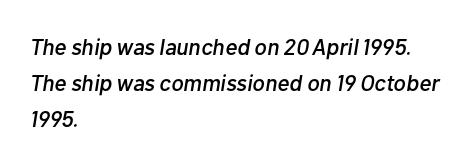
Q: Is the text italic (slanted)? A: Yes, it leans right by about 10 degrees.
Q: Is the text underlined? A: No.
Q: How is the paragraph aligned? A: Left-aligned.
Q: Is the spacing between letters normal or unusually wide? A: Normal.
Q: Is the spacing between lines tight, normal or loose? A: Normal.
